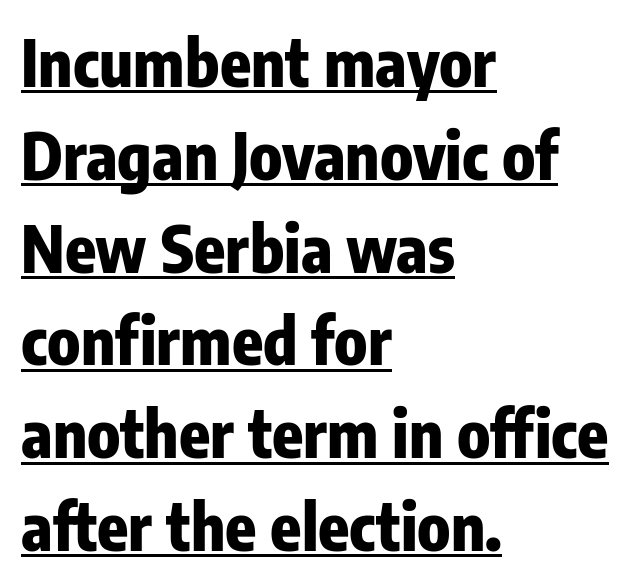
Q: Is the text bold? A: Yes.
Q: Is the text italic (slanted)? A: No, it is upright.
Q: Is the typeface a serif or a sans-serif typeface? A: Sans-serif.
Q: Is the text underlined? A: Yes.
Q: How is the paragraph aligned? A: Left-aligned.
Q: Is the spacing between letters normal or unusually wide? A: Normal.
Q: Is the spacing between lines tight, normal or loose? A: Normal.
Q: Width (condensed, normal, or wide)? A: Condensed.
Q: Stroke contrast? A: Low.
Q: x-height? A: Medium.
Q: Monospaced? A: No.
